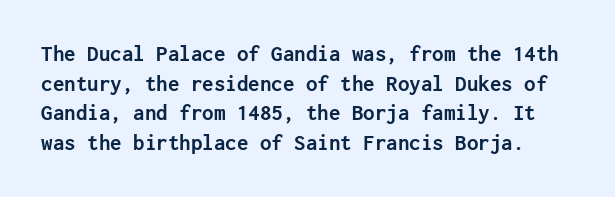
Q: Is the text bold? A: Yes.
Q: Is the text italic (slanted)? A: No, it is upright.
Q: Is the text underlined? A: No.
Q: Is the spacing between letters normal or unusually wide? A: Normal.
Q: Is the spacing between lines tight, normal or loose? A: Normal.
